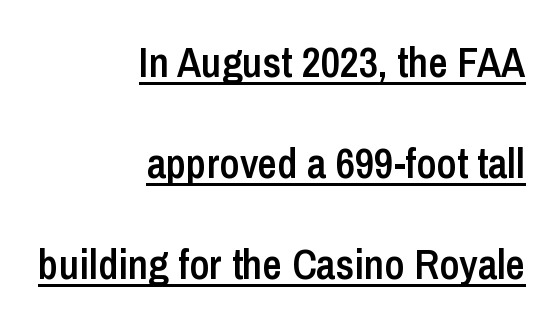
The image shows 42 px semibold, condensed sans-serif type, upright; set right-aligned, loose line spacing (2.41x), normal letter spacing, underlined; low stroke contrast and a medium x-height.
